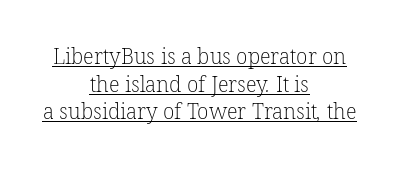
{"bold": "no", "underline": "yes", "align": "center", "line_spacing": "normal", "line_spacing_ratio": 1.31, "letter_spacing": "normal", "letter_spacing_em": 0.0, "glyph_px": 21}
